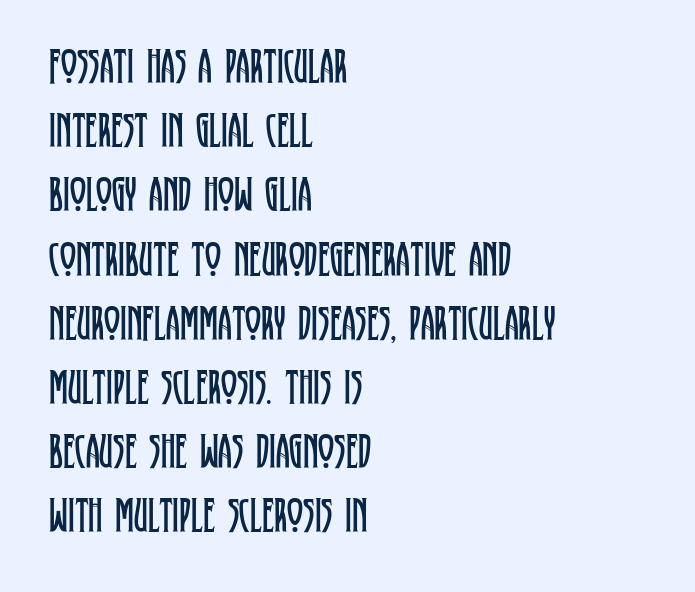
{"serif": "yes", "italic": "no", "bold": "no", "weight": "regular", "width": "condensed", "stroke_contrast": "low", "x_height": "large", "monospaced": "no", "underline": "no", "align": "left", "line_spacing": "normal", "line_spacing_ratio": 1.31, "letter_spacing": "normal", "letter_spacing_em": 0.0, "glyph_px": 49}
